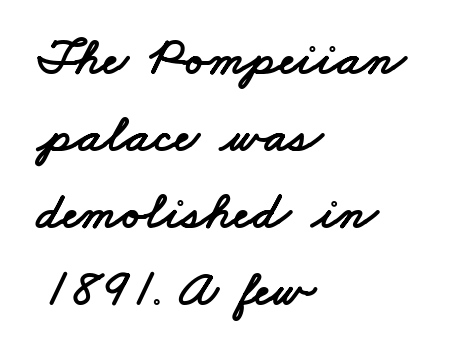
One-word summary of the alignment: left. A typesetter would label this face a sans. Beneath every word, the page is bare. How are the letters spaced? Ordinarily, with no added tracking. The letters advance in unequal steps, a hallmark of proportional type.
